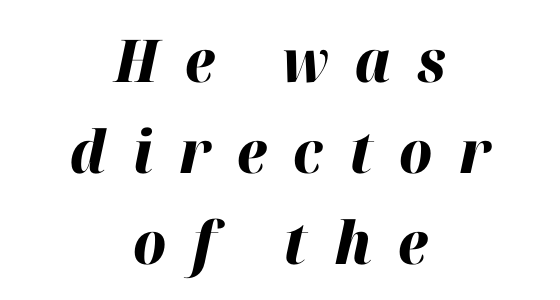
Q: Is the text bold? A: Yes.
Q: Is the text italic (slanted)? A: Yes, it leans right by about 12 degrees.
Q: Is the text underlined? A: No.
Q: How is the paragraph aligned? A: Centered.
Q: Is the spacing between letters normal or unusually wide? A: Unusually wide.
Q: Is the spacing between lines tight, normal or loose? A: Normal.
Q: Width (condensed, normal, or wide)? A: Normal.
Q: Stroke contrast? A: High.
Q: x-height? A: Medium.
Q: Monospaced? A: No.
